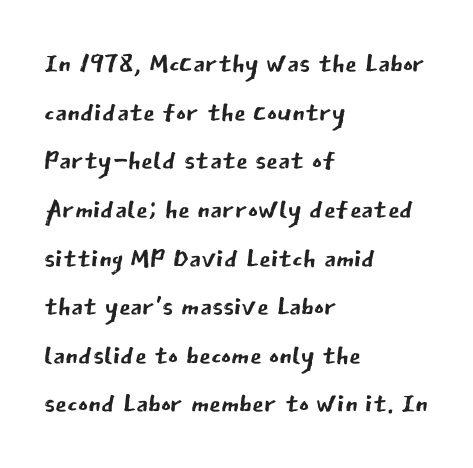
{"serif": "no", "italic": "no", "bold": "no", "weight": "regular", "width": "normal", "stroke_contrast": "low", "x_height": "medium", "monospaced": "no", "underline": "no", "align": "left", "line_spacing": "normal", "line_spacing_ratio": 1.28, "letter_spacing": "normal", "letter_spacing_em": 0.0, "glyph_px": 38}
